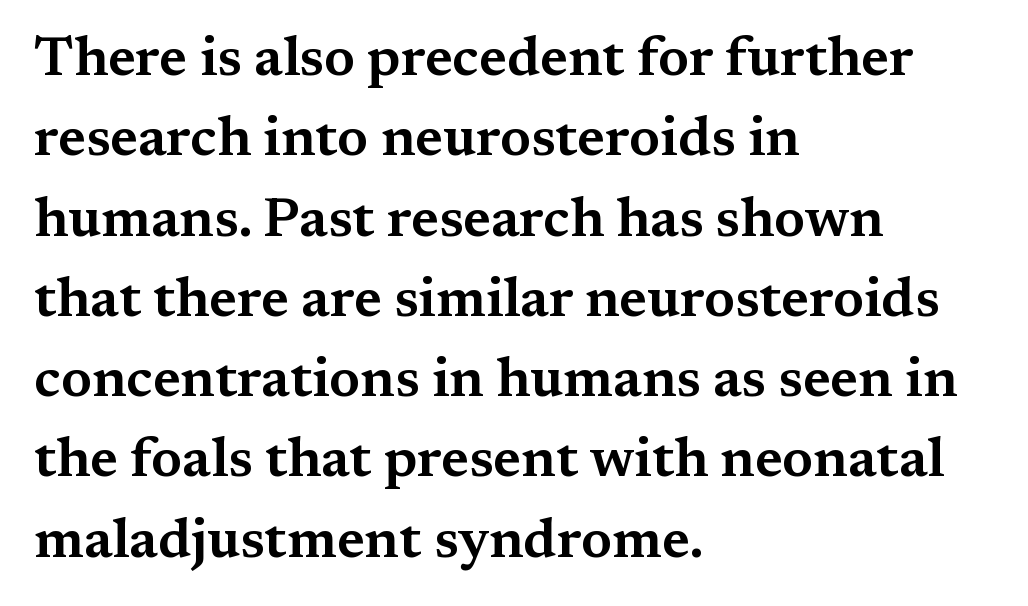
{"serif": "yes", "italic": "no", "width": "wide", "stroke_contrast": "medium", "x_height": "medium", "monospaced": "no", "underline": "no", "align": "left", "line_spacing": "normal", "line_spacing_ratio": 1.46, "letter_spacing": "normal", "letter_spacing_em": 0.0, "glyph_px": 55}
